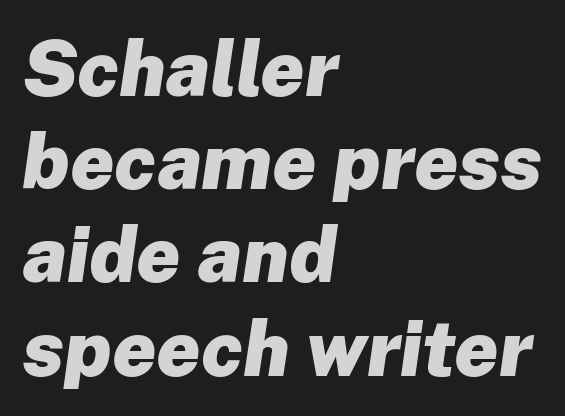
Q: Is the text bold? A: Yes.
Q: Is the text italic (slanted)? A: Yes, it leans right by about 8 degrees.
Q: Is the text underlined? A: No.
Q: How is the paragraph aligned? A: Left-aligned.
Q: Is the spacing between letters normal or unusually wide? A: Normal.
Q: Width (condensed, normal, or wide)? A: Normal.
Q: Stroke contrast? A: Low.
Q: x-height? A: Medium.
Q: Monospaced? A: No.
